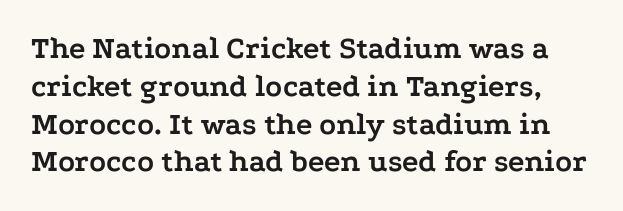
Descenders are the only things crossing below the line. Old-style or modern, the face here clearly has serifs. The passage shown has conventional tracking throughout. Do the characters align in a grid? No, the font is proportional. Posture: upright roman.
